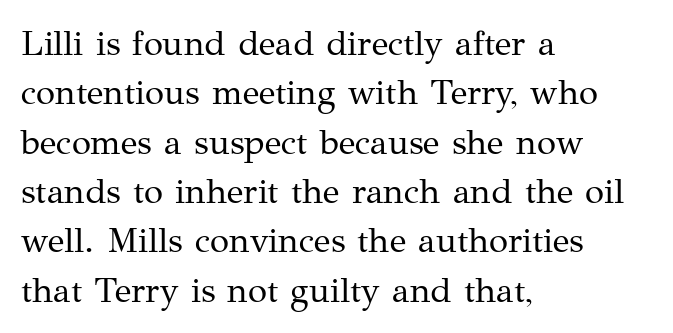
The image shows 35 px regular-weight serif type, upright; set left-aligned, normal line spacing (1.41x), normal letter spacing, not underlined; medium stroke contrast and a medium x-height.
